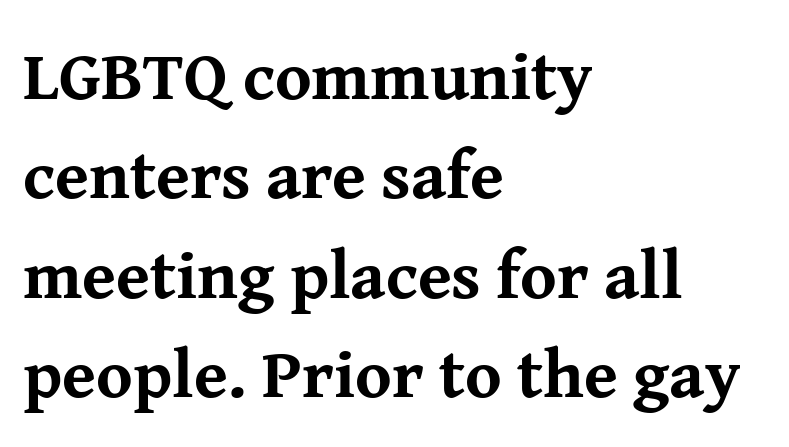
Q: Is the text bold? A: Yes.
Q: Is the text italic (slanted)? A: No, it is upright.
Q: Is the typeface a serif or a sans-serif typeface? A: Serif.
Q: Is the text underlined? A: No.
Q: How is the paragraph aligned? A: Left-aligned.
Q: Is the spacing between letters normal or unusually wide? A: Normal.
Q: Is the spacing between lines tight, normal or loose? A: Normal.
Q: Width (condensed, normal, or wide)? A: Normal.
Q: Stroke contrast? A: Medium.
Q: x-height? A: Medium.
Q: Monospaced? A: No.
